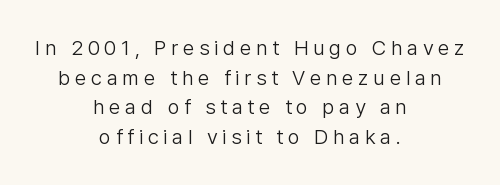
Q: Is the text bold? A: No.
Q: Is the text italic (slanted)? A: No, it is upright.
Q: Is the text underlined? A: No.
Q: How is the paragraph aligned? A: Centered.
Q: Is the spacing between letters normal or unusually wide? A: Unusually wide.
Q: Is the spacing between lines tight, normal or loose? A: Normal.
